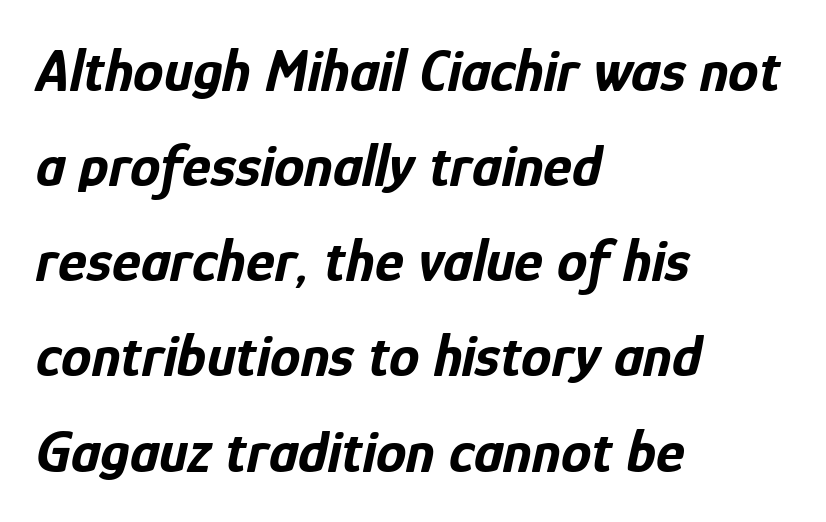
The image shows 61 px bold, condensed type, italic (leaning right); set left-aligned, normal line spacing (1.56x), normal letter spacing, not underlined; low stroke contrast and a medium x-height.
